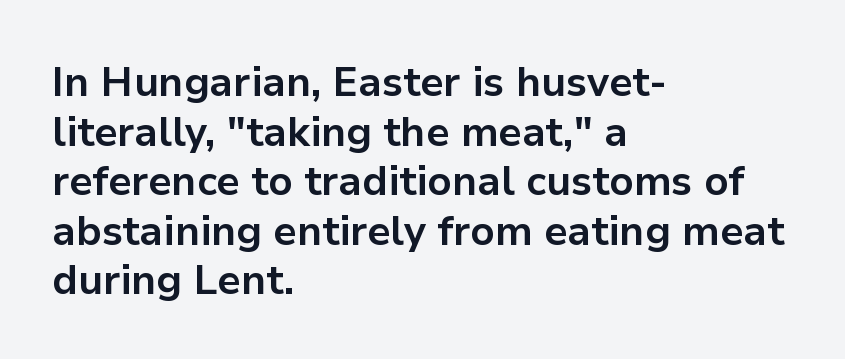
Glance below the letters and you will spot only blank space. Weight check: bold — yes, fully. The characters display no serif detailing; their extremities are plain. Alignment: flush left. A typesetter would call this proportional, since set widths differ per character. The horizontal fit of the characters is conventional and even.
